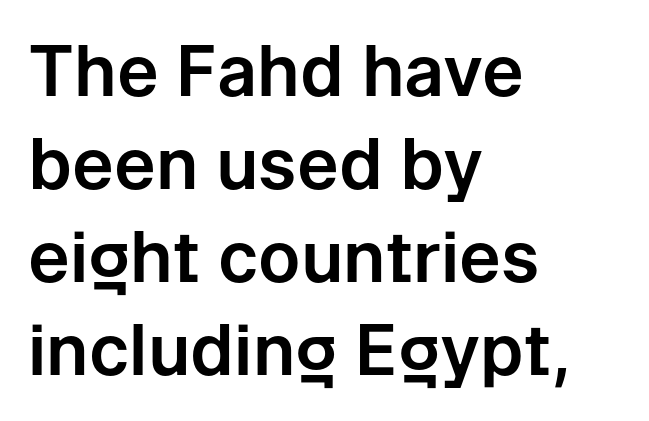
{"serif": "no", "italic": "no", "width": "normal", "stroke_contrast": "low", "x_height": "medium", "monospaced": "no", "underline": "no", "align": "left", "line_spacing": "normal", "line_spacing_ratio": 1.33, "letter_spacing": "normal", "letter_spacing_em": 0.0, "glyph_px": 70}
